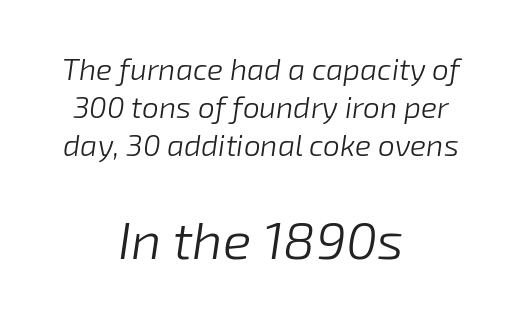
Nobody drew a line under any word here. Is this a fixed-width face? No — the glyphs have proportional, varying widths. Spacing between characters is what you'd get straight out of the box. One-word summary of the alignment: center. A student would notice the bottom passage is typeset larger than what precedes it. Weight class: somewhere from thin through regular.
